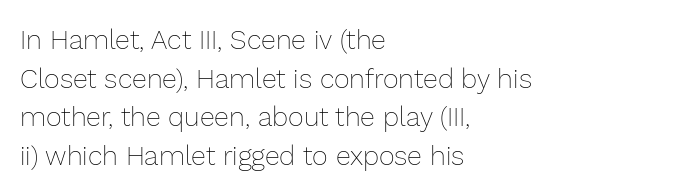
{"italic": "no", "bold": "no", "underline": "no", "align": "left", "line_spacing": "normal", "line_spacing_ratio": 1.43, "letter_spacing": "normal", "letter_spacing_em": 0.0, "glyph_px": 27}
